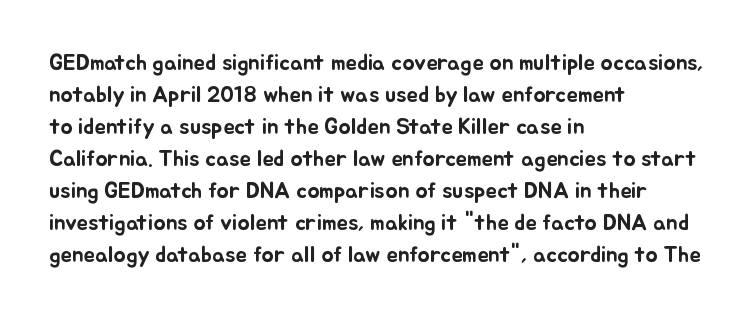
Q: Is the text italic (slanted)? A: No, it is upright.
Q: Is the text underlined? A: No.
Q: How is the paragraph aligned? A: Left-aligned.
Q: Is the spacing between letters normal or unusually wide? A: Normal.
Q: Is the spacing between lines tight, normal or loose? A: Normal.
